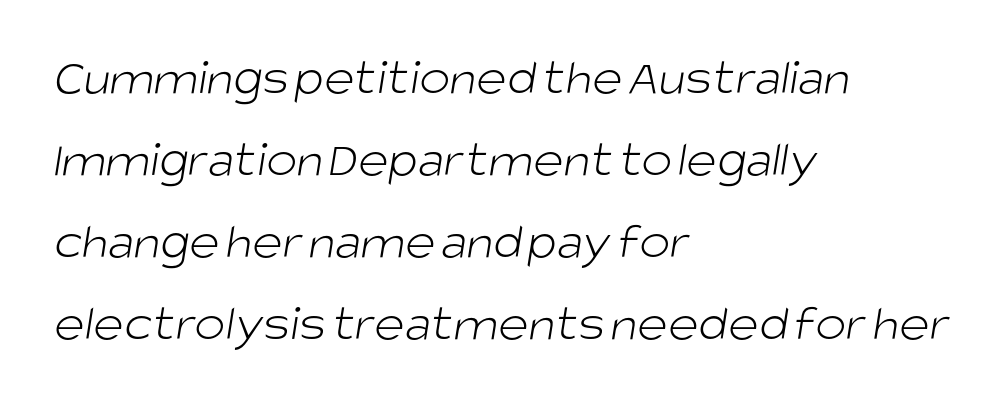
The image shows 52 px light sans-serif type; set left-aligned, normal line spacing (1.58x), normal letter spacing, not underlined; low stroke contrast and a large x-height.
